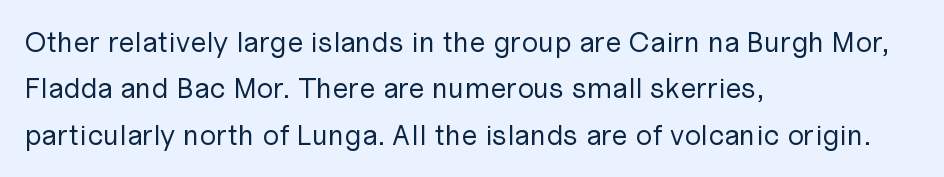
Note: no serifs on the glyphs. Each word holds together tightly as a unit, with standard inter-letter gaps. Casual observation: everything's shoved over to the left. Ordinary non-slanted type is in use. Spacing verdict: proportional, widths tailored to each character. The zone under the glyphs is completely vacant.
